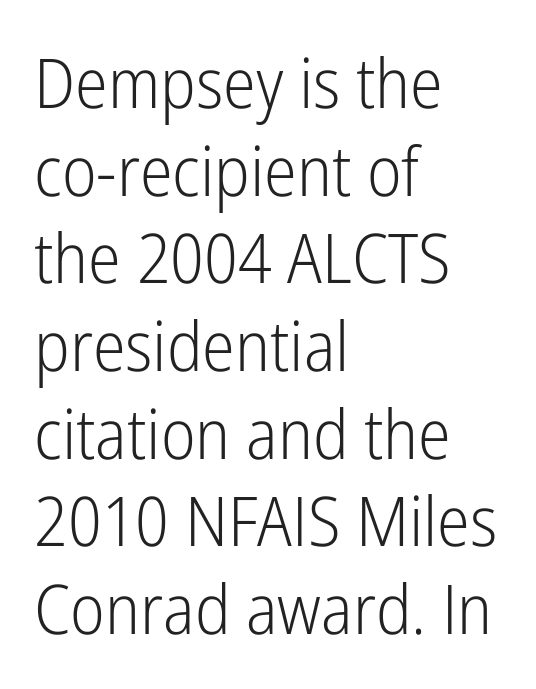
{"serif": "no", "italic": "no", "bold": "no", "weight": "light", "width": "condensed", "stroke_contrast": "low", "x_height": "medium", "monospaced": "no", "underline": "no", "align": "left", "line_spacing": "normal", "line_spacing_ratio": 1.27, "letter_spacing": "normal", "letter_spacing_em": 0.0, "glyph_px": 69}
